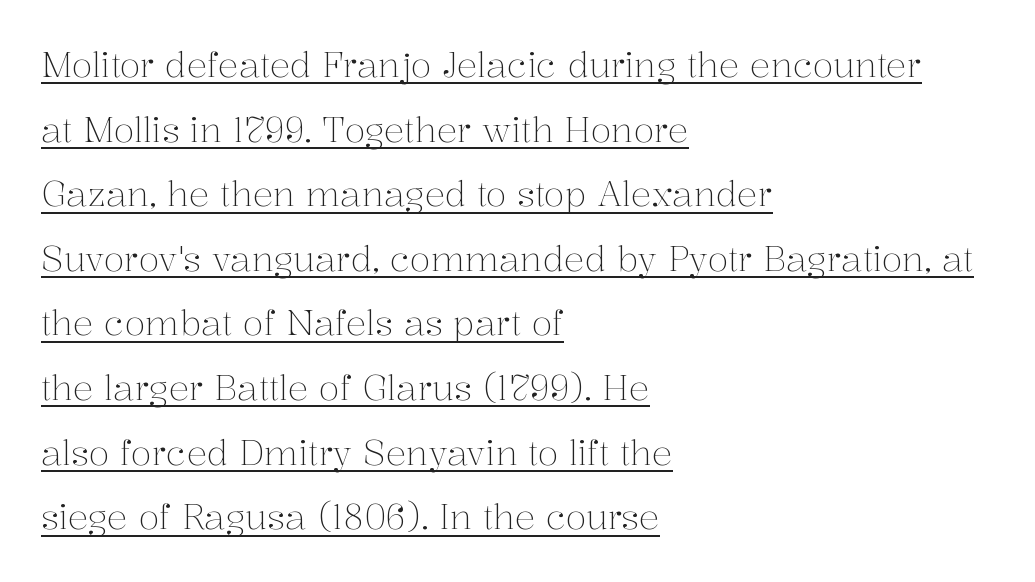
A continuous stroke trails under the words, as in a hyperlink. Upright lettering throughout. This sample trades compactness for vertical openness between lines. The font family rendered here belongs to the serif group.
